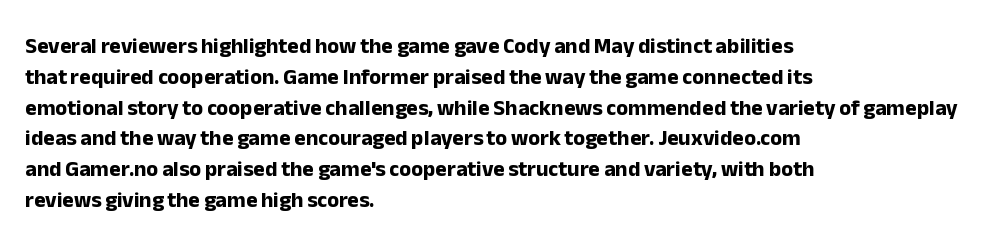
The image shows 22 px bold type, upright; set left-aligned, normal line spacing (1.4x), normal letter spacing, not underlined.
